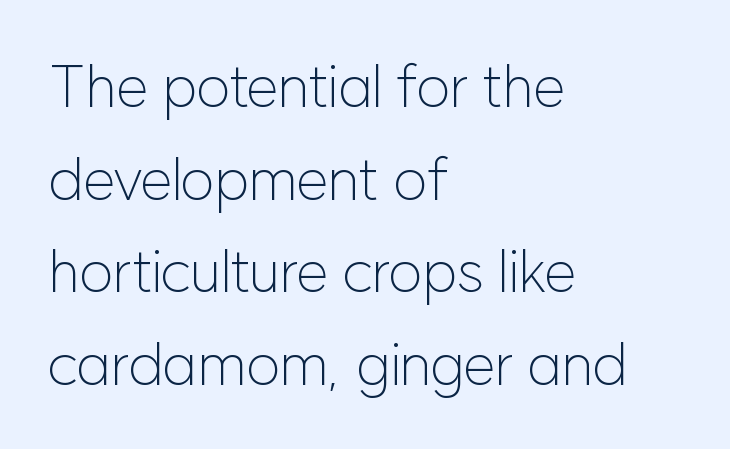
{"serif": "no", "italic": "no", "bold": "no", "weight": "light", "width": "normal", "stroke_contrast": "low", "x_height": "medium", "monospaced": "no", "underline": "no", "align": "left", "line_spacing": "normal", "line_spacing_ratio": 1.57, "letter_spacing": "normal", "letter_spacing_em": 0.0, "glyph_px": 59}
